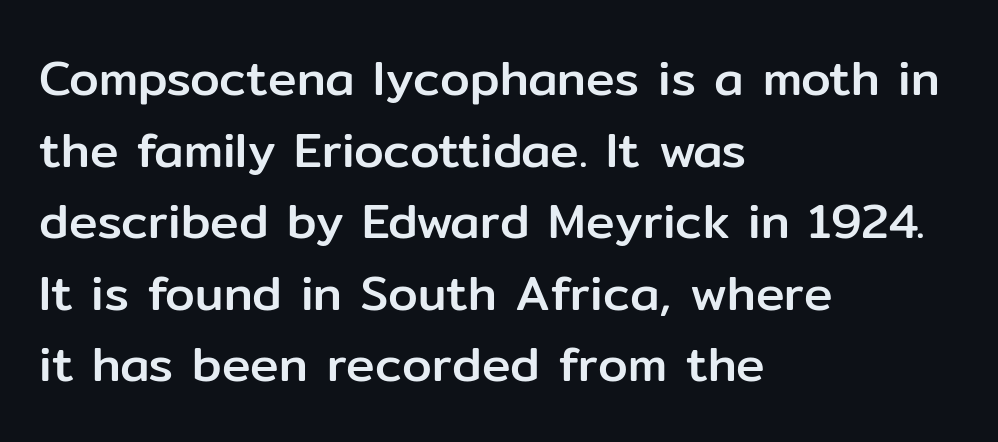
{"serif": "no", "italic": "no", "width": "normal", "stroke_contrast": "low", "x_height": "medium", "monospaced": "no", "underline": "no", "align": "left", "line_spacing": "normal", "line_spacing_ratio": 1.49, "letter_spacing": "normal", "letter_spacing_em": 0.0, "glyph_px": 48}
